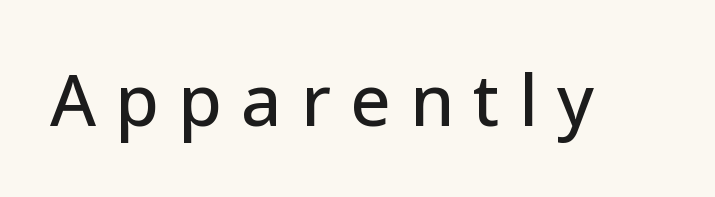
The image shows 71 px sans-serif type, upright; set unusually wide letter spacing (+0.27 em), not underlined; low stroke contrast and a medium x-height.
